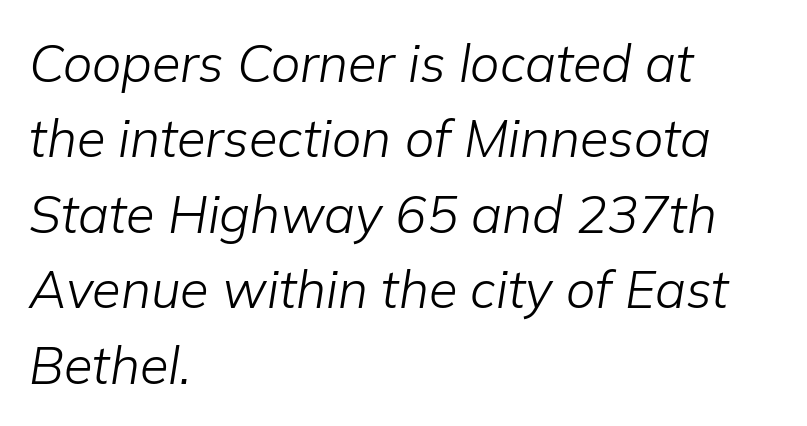
A clean baseline with only descenders dipping below it. Tracking here is standard; glyphs follow each other at the usual distance. Visually the block forms a straight wall on the left and a jagged coastline on the right. Vertical stems look standard width or narrower in stroke. These lines are rendered in a variable-pitch font.
